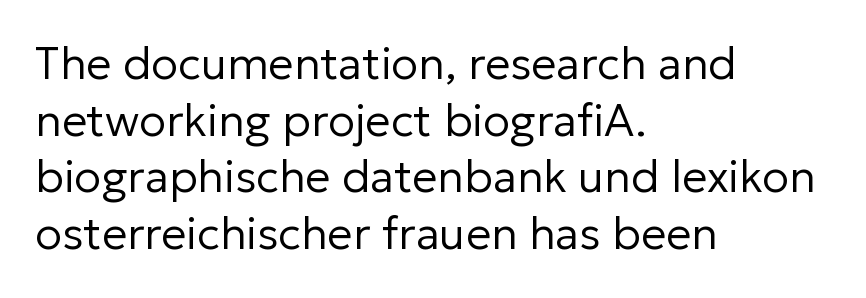
{"serif": "no", "italic": "no", "bold": "no", "weight": "regular", "width": "normal", "stroke_contrast": "low", "x_height": "medium", "monospaced": "no", "underline": "no", "align": "left", "line_spacing": "normal", "line_spacing_ratio": 1.26, "letter_spacing": "normal", "letter_spacing_em": 0.0, "glyph_px": 45}
